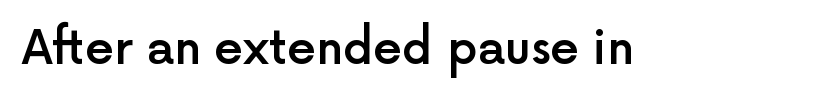
{"serif": "no", "italic": "no", "bold": "semi", "weight": "semibold", "width": "normal", "x_height": "medium", "monospaced": "no", "underline": "no", "letter_spacing": "normal", "letter_spacing_em": 0.0, "glyph_px": 46}
